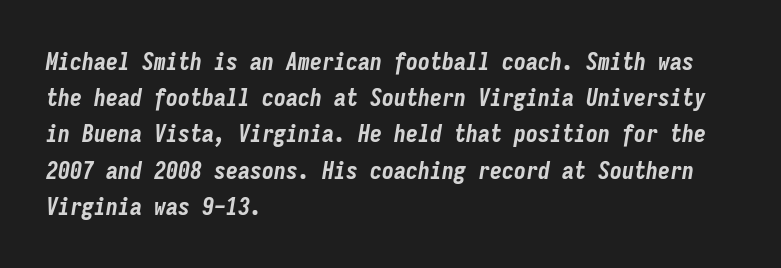
Q: Is the text bold? A: Yes.
Q: Is the text italic (slanted)? A: Yes, it leans right by about 9 degrees.
Q: Is the text underlined? A: No.
Q: How is the paragraph aligned? A: Left-aligned.
Q: Is the spacing between letters normal or unusually wide? A: Normal.
Q: Is the spacing between lines tight, normal or loose? A: Normal.
